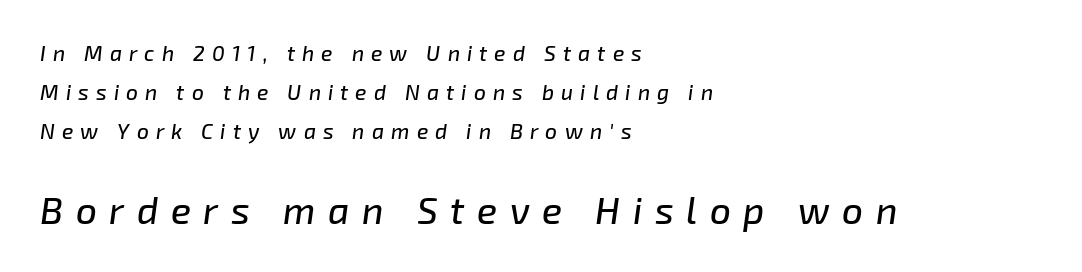
Q: Is the text italic (slanted)? A: Yes, it leans right by about 8 degrees.
Q: Is the text underlined? A: No.
Q: How is the paragraph aligned? A: Left-aligned.
Q: Is the spacing between letters normal or unusually wide? A: Unusually wide.
Q: Which block of text is set in a larger size, the first (top) or the second (bottom)? A: The second (bottom) one.
Q: Width (condensed, normal, or wide)? A: Normal.
Q: Stroke contrast? A: Low.
Q: x-height? A: Medium.
Q: Monospaced? A: No.
